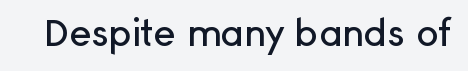
{"serif": "no", "italic": "no", "width": "normal", "stroke_contrast": "low", "x_height": "medium", "monospaced": "no", "underline": "no", "letter_spacing": "normal", "letter_spacing_em": 0.0, "glyph_px": 37}
